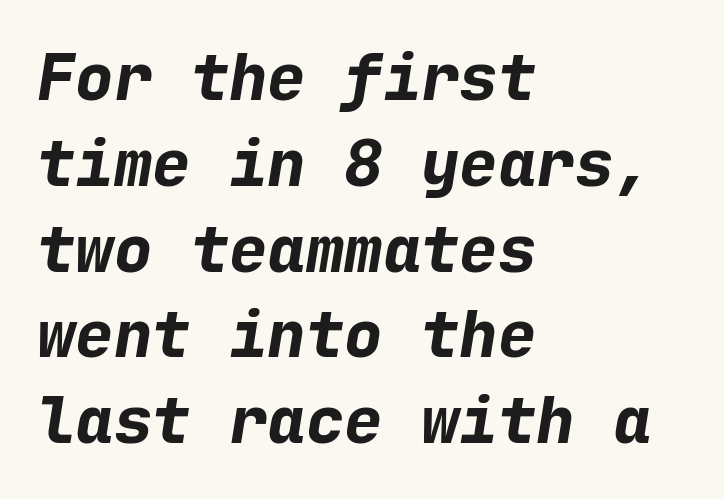
Q: Is the text bold? A: Yes.
Q: Is the text italic (slanted)? A: Yes, it leans right by about 9 degrees.
Q: Is the text underlined? A: No.
Q: How is the paragraph aligned? A: Left-aligned.
Q: Is the spacing between letters normal or unusually wide? A: Normal.
Q: Is the spacing between lines tight, normal or loose? A: Normal.
Q: Width (condensed, normal, or wide)? A: Normal.
Q: Stroke contrast? A: Low.
Q: x-height? A: Medium.
Q: Monospaced? A: Yes.
